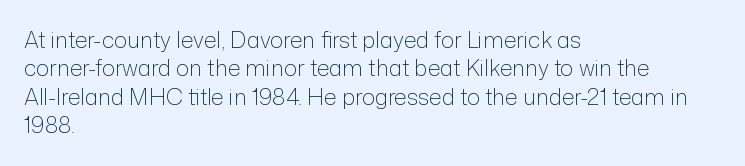
The image shows 22 px text type, upright; set left-aligned, normal line spacing (1.29x), normal letter spacing, not underlined.
